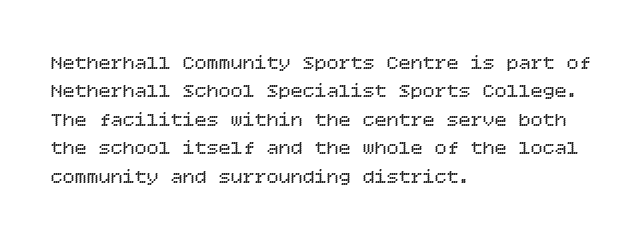
Q: Is the text bold? A: No.
Q: Is the text italic (slanted)? A: No, it is upright.
Q: Is the text underlined? A: No.
Q: How is the paragraph aligned? A: Left-aligned.
Q: Is the spacing between letters normal or unusually wide? A: Normal.
Q: Is the spacing between lines tight, normal or loose? A: Normal.
